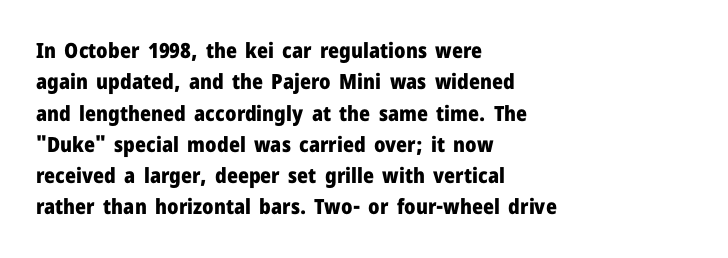
{"italic": "no", "bold": "yes", "underline": "no", "align": "left", "line_spacing": "normal", "line_spacing_ratio": 1.49, "letter_spacing": "normal", "letter_spacing_em": 0.0, "glyph_px": 21}
